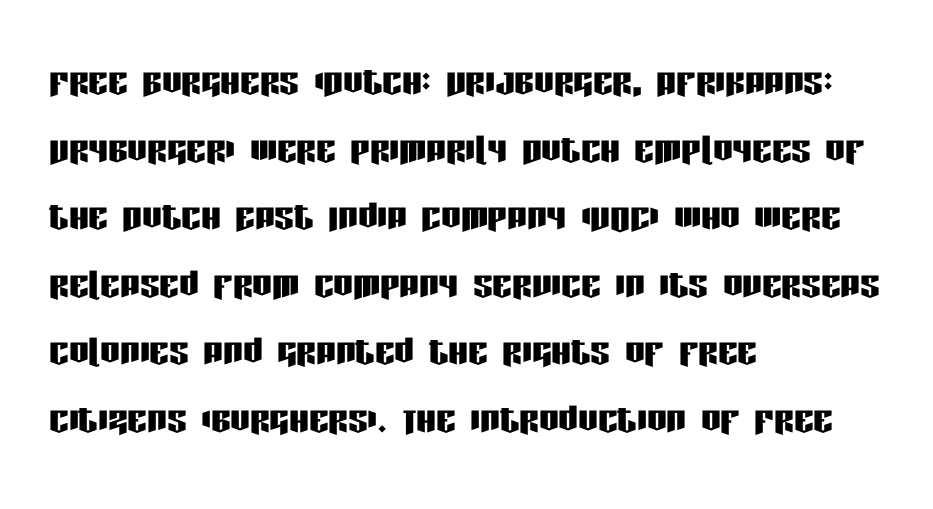
The image shows 49 px condensed sans-serif type, upright; set left-aligned, normal line spacing (1.38x), normal letter spacing, not underlined; low stroke contrast and a large x-height.
